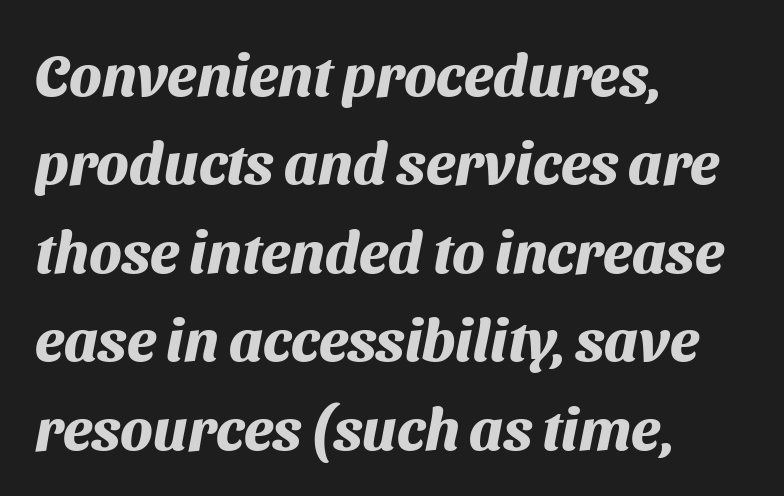
The image shows 59 px heavy sans-serif type; set left-aligned, normal line spacing (1.5x), normal letter spacing, not underlined; medium stroke contrast and a medium x-height.
